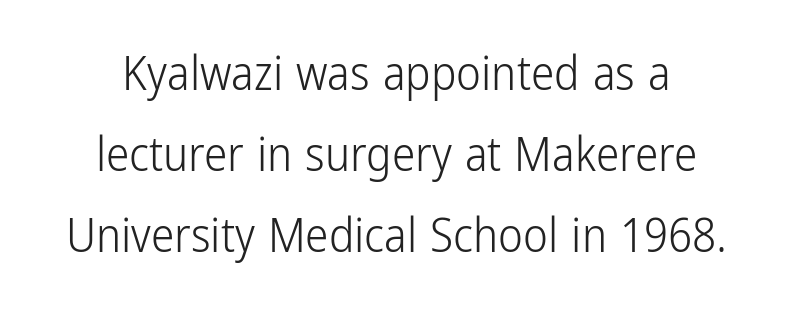
The image shows 47 px light, condensed sans-serif type, upright; set centered, line spacing 1.72x, normal letter spacing, not underlined; low stroke contrast and a medium x-height.
